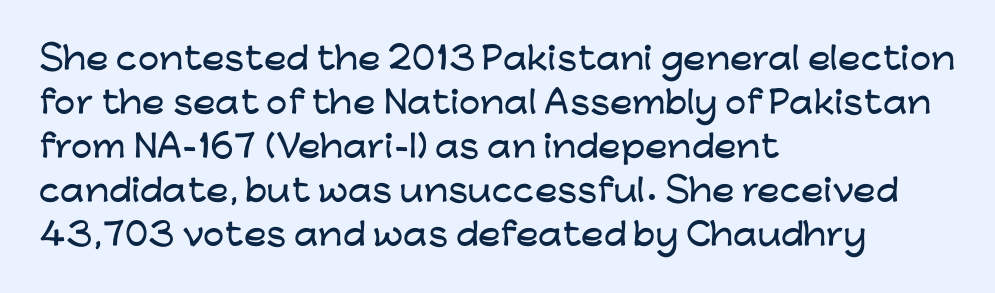
Is the block centered? No — it sits flush against the left margin. Short note: letters normally spaced. Character widths vary here, with narrow letters taking less room than wide ones. This rendering employs a face without finishing strokes, i.e., a sans-serif.
